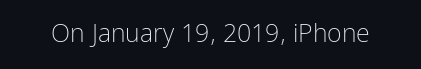
The rendering keeps characters at their native spacing. The font sits on the lighter half of the weight spectrum, regular included. Quick note: underline off. Is there any slant? The stems are plumb.
